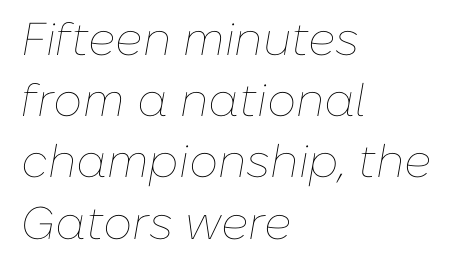
These glyphs show unthickened strokes, regular width or finer. Every row of glyphs begins at an identical x-position on the left. You could not count columns in this text — the font is proportionally spaced. The gap between lines stays unmarked.
